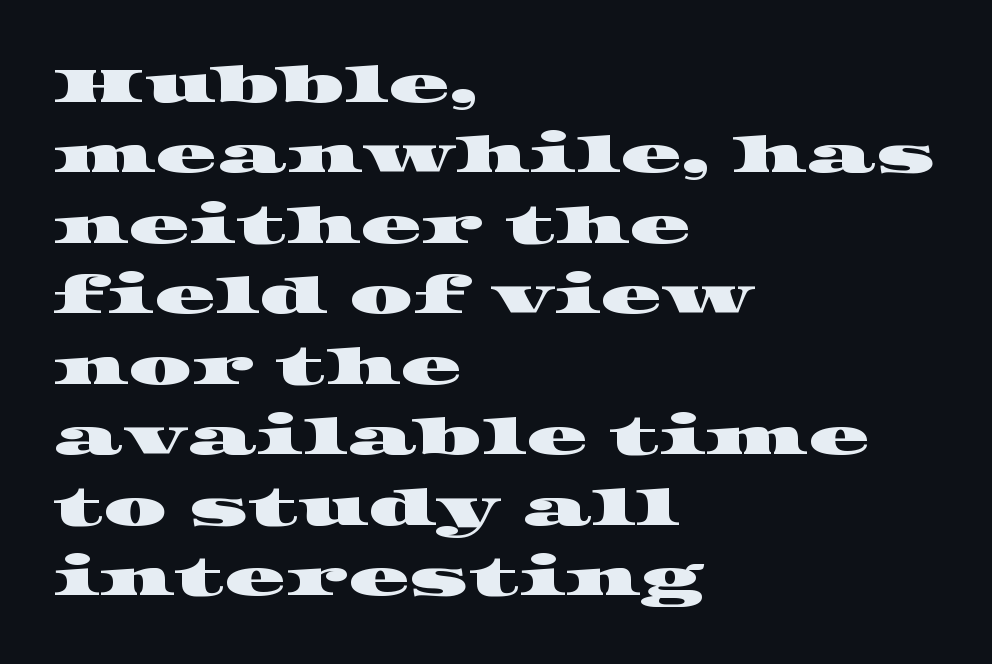
The face used here is seriffed, in the tradition of book romans. Is this a fixed-width face? No — the glyphs have proportional, varying widths. Observe the ordinary spacing: letters are neighbours, not strangers. If you drew a ruler down the left edge, every line would touch it. Any mark beneath the type? The region is blank.
